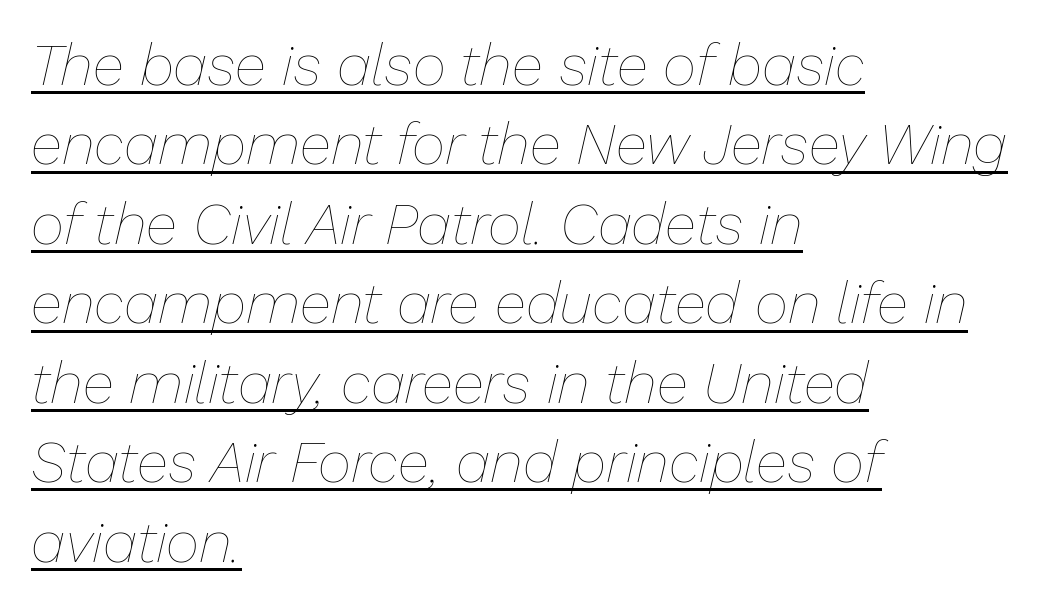
Every row of glyphs begins at an identical x-position on the left. A typesetter would call this proportional, since set widths differ per character. Unbolded letterforms with no extra heft. A continuous stroke trails under the words, as in a hyperlink. Emphasis-style slanted type is in use.
